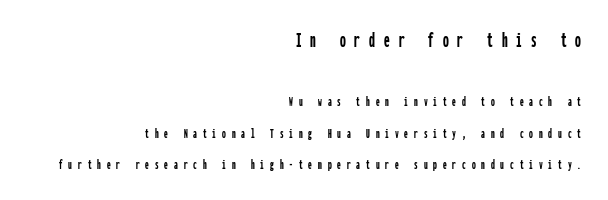
Ordinary non-slanted type is in use. Summary of vertical rhythm: relaxed, with wide interline spacing. A clean baseline with only descenders dipping below it. Students, note that the glyphs here are deliberately spaced far apart. The earlier block is typeset at a bigger size than the later block.
